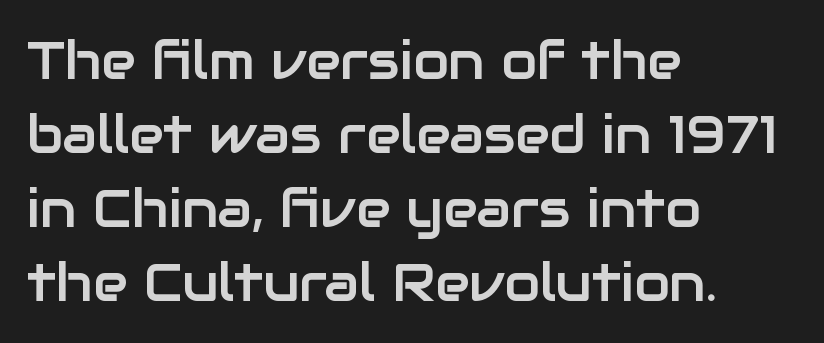
Q: Is the text italic (slanted)? A: No, it is upright.
Q: Is the typeface a serif or a sans-serif typeface? A: Sans-serif.
Q: Is the text underlined? A: No.
Q: How is the paragraph aligned? A: Left-aligned.
Q: Is the spacing between letters normal or unusually wide? A: Normal.
Q: Is the spacing between lines tight, normal or loose? A: Normal.
Q: Width (condensed, normal, or wide)? A: Normal.
Q: Stroke contrast? A: Low.
Q: x-height? A: Medium.
Q: Monospaced? A: No.
